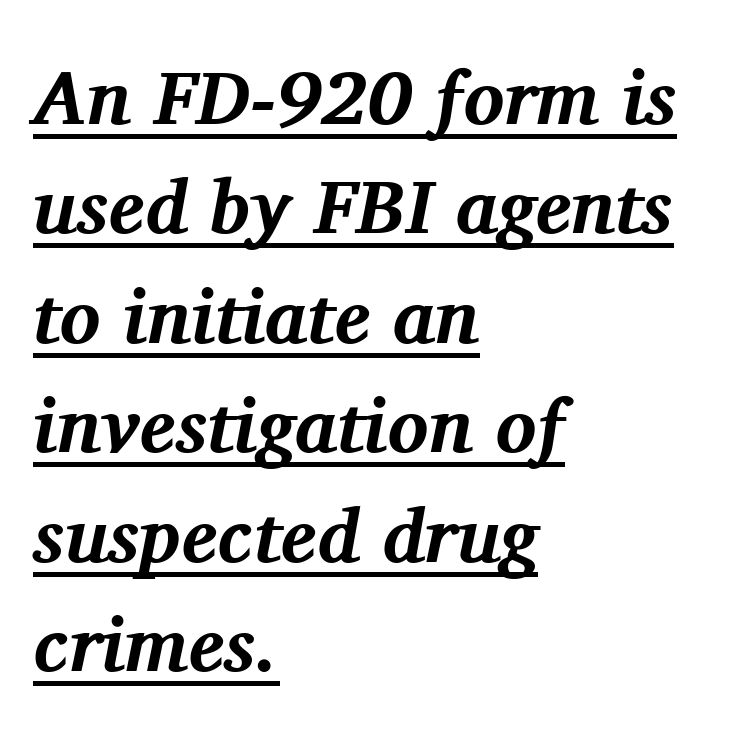
{"serif": "yes", "italic": "yes", "lean": "right", "slant_degrees": 11, "bold": "yes", "weight": "bold", "width": "normal", "stroke_contrast": "medium", "x_height": "medium", "monospaced": "no", "underline": "yes", "align": "left", "line_spacing": "normal", "line_spacing_ratio": 1.44, "letter_spacing": "normal", "letter_spacing_em": 0.0, "glyph_px": 76}
